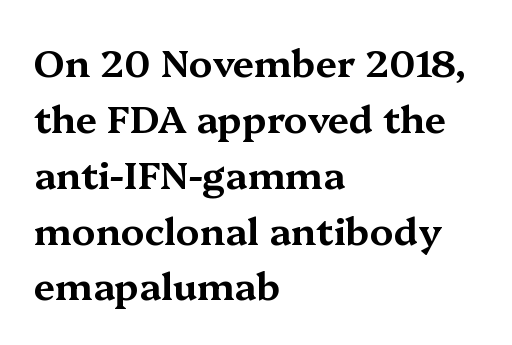
Tracking value appears to be zero — textbook default spacing. This rendering employs a face with finishing strokes, i.e., a serif. Rule under the text: the space is simply empty. Regarding leading, the lines here are spaced in the standard way.
